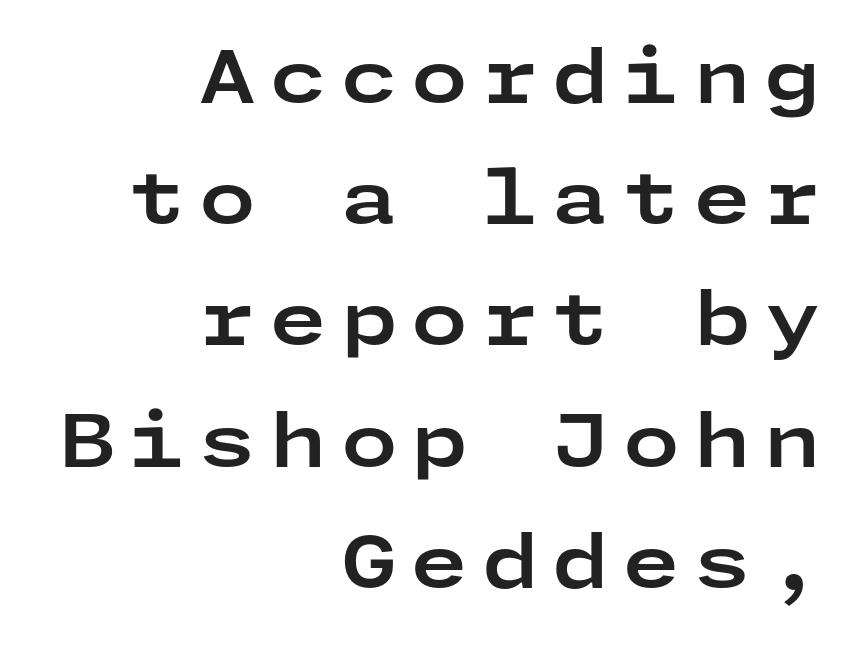
The image shows 73 px bold, wide sans-serif type, upright; set right-aligned, normal line spacing (1.66x), not underlined; low stroke contrast and a medium x-height.
